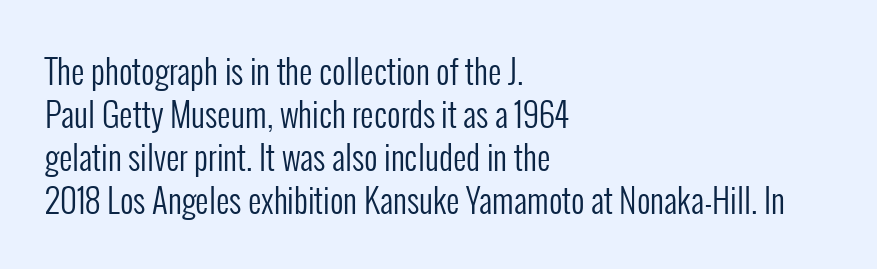
{"serif": "no", "italic": "no", "bold": "no", "weight": "regular", "width": "condensed", "stroke_contrast": "low", "x_height": "medium", "monospaced": "no", "underline": "no", "align": "left", "line_spacing": "normal", "line_spacing_ratio": 1.3, "letter_spacing": "normal", "letter_spacing_em": 0.0, "glyph_px": 33}
